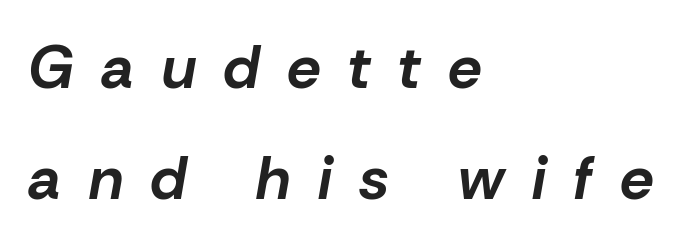
The image shows 60 px bold type, italic (leaning right); set left-aligned, line spacing 1.85x, unusually wide letter spacing (+0.46 em), not underlined; low stroke contrast and a medium x-height.
